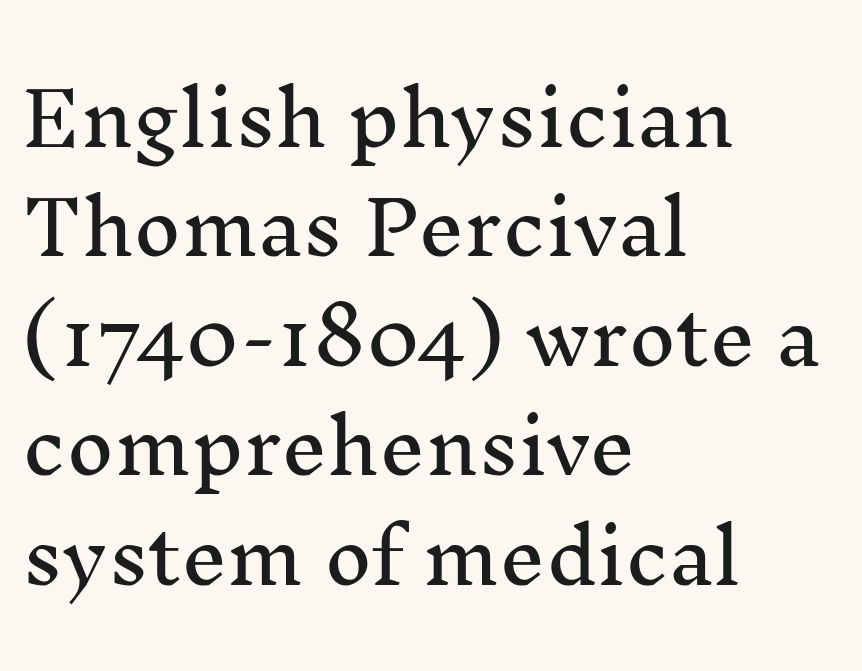
Q: Is the text italic (slanted)? A: No, it is upright.
Q: Is the typeface a serif or a sans-serif typeface? A: Serif.
Q: Is the text underlined? A: No.
Q: How is the paragraph aligned? A: Left-aligned.
Q: Is the spacing between letters normal or unusually wide? A: Normal.
Q: Is the spacing between lines tight, normal or loose? A: Normal.
Q: Width (condensed, normal, or wide)? A: Normal.
Q: Stroke contrast? A: Medium.
Q: x-height? A: Medium.
Q: Monospaced? A: No.
